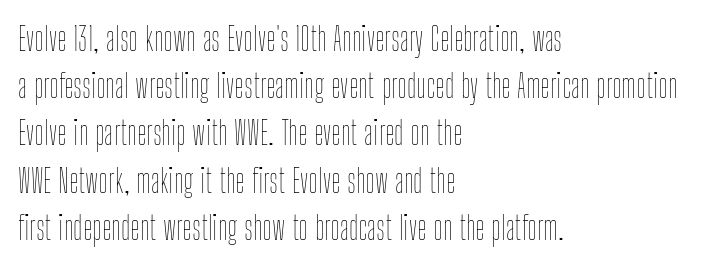
{"italic": "no", "bold": "no", "weight": "thin", "width": "condensed", "stroke_contrast": "low", "x_height": "medium", "monospaced": "no", "underline": "no", "align": "left", "line_spacing": "normal", "line_spacing_ratio": 1.43, "letter_spacing": "normal", "letter_spacing_em": 0.0, "glyph_px": 33}
